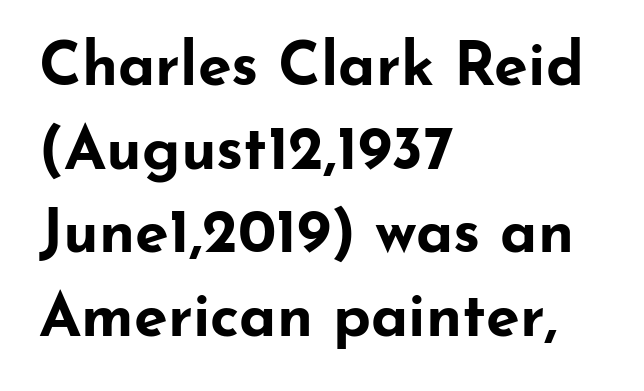
The image shows 61 px bold, wide sans-serif type, upright; set left-aligned, normal line spacing (1.37x), normal letter spacing, not underlined; low stroke contrast and a small x-height.
